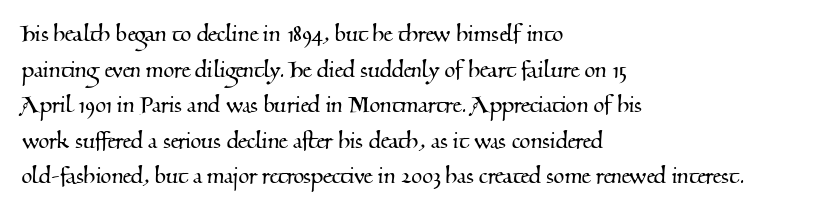
Q: Is the typeface a serif or a sans-serif typeface? A: Serif.
Q: Is the text underlined? A: No.
Q: How is the paragraph aligned? A: Left-aligned.
Q: Is the spacing between letters normal or unusually wide? A: Normal.
Q: Is the spacing between lines tight, normal or loose? A: Normal.
Q: Width (condensed, normal, or wide)? A: Normal.
Q: Stroke contrast? A: Medium.
Q: x-height? A: Small.
Q: Monospaced? A: No.
